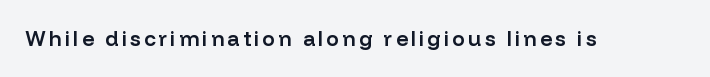
Q: Is the text bold? A: Semi-bold.
Q: Is the text italic (slanted)? A: No, it is upright.
Q: Is the text underlined? A: No.
